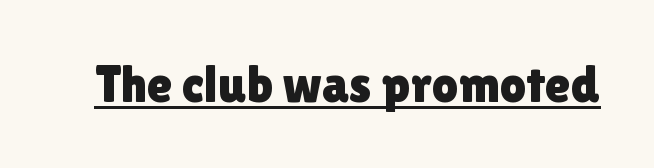
Typographically, this falls in the sans-serif category. Between one letter and the next there's only the usual sliver of space. The letters stand upright; this is a roman face. Students, observe the line beneath the letters — that is underlining.
